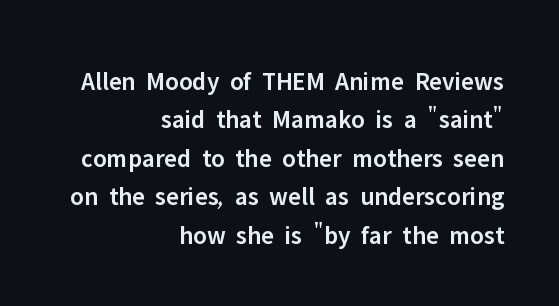
The image shows 26 px text type, upright; set right-aligned, normal line spacing (1.48x), normal letter spacing, not underlined.
